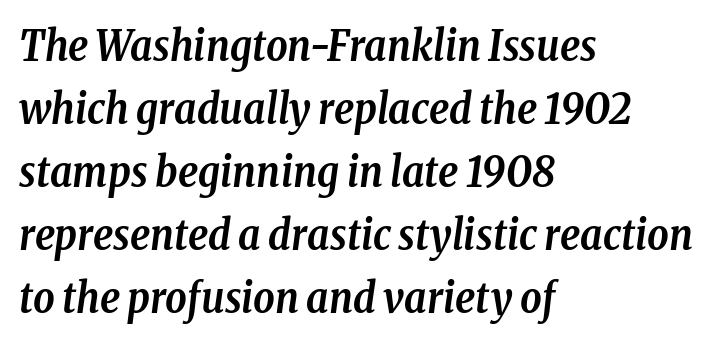
The image shows 42 px semibold, condensed serif type, italic (leaning right); set left-aligned, normal line spacing (1.5x), normal letter spacing, not underlined; low stroke contrast and a medium x-height.
